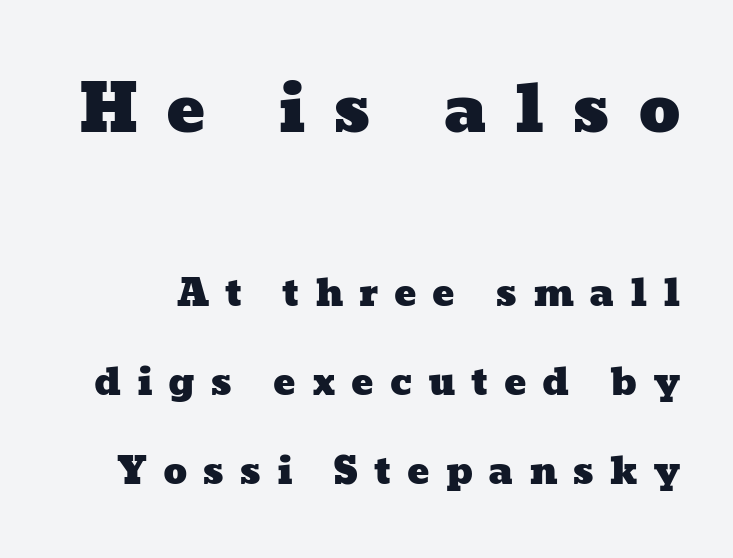
The image shows 65 px wide type; set loose line spacing (2.4x), unusually wide letter spacing (+0.42 em), not underlined; the first (top) block is 1.76x larger; low stroke contrast and a medium x-height.
